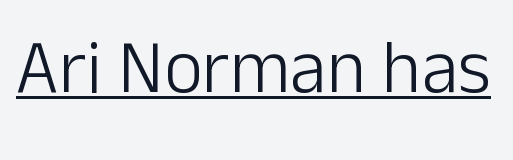
Q: Is the text bold? A: No.
Q: Is the text italic (slanted)? A: No, it is upright.
Q: Is the typeface a serif or a sans-serif typeface? A: Sans-serif.
Q: Is the text underlined? A: Yes.
Q: Is the spacing between letters normal or unusually wide? A: Normal.
Q: Width (condensed, normal, or wide)? A: Normal.
Q: Stroke contrast? A: Low.
Q: x-height? A: Medium.
Q: Monospaced? A: No.
